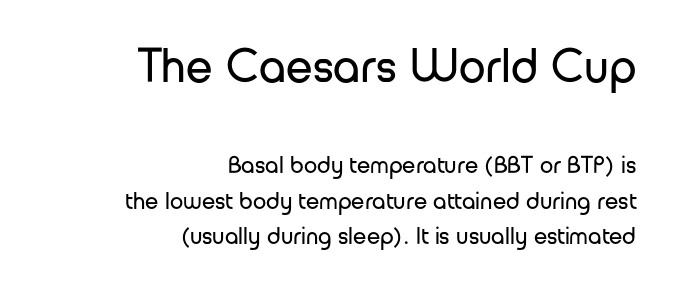
The strokes are not fattened; the text isn't bold. This rendering leaves character spacing at its baseline value. This sample uses a sans-serif face. You could not count columns in this text — the font is proportionally spaced. The letters in the upper block stand taller than those in the block below. These lines are set flush right with a ragged left edge.
